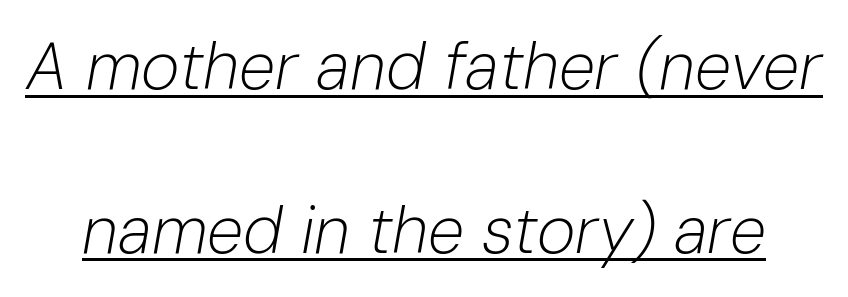
{"italic": "yes", "lean": "right", "slant_degrees": 10, "bold": "no", "weight": "light", "width": "normal", "stroke_contrast": "low", "x_height": "medium", "monospaced": "no", "underline": "yes", "line_spacing": "loose", "line_spacing_ratio": 2.48, "letter_spacing": "normal", "letter_spacing_em": 0.0, "glyph_px": 66}
